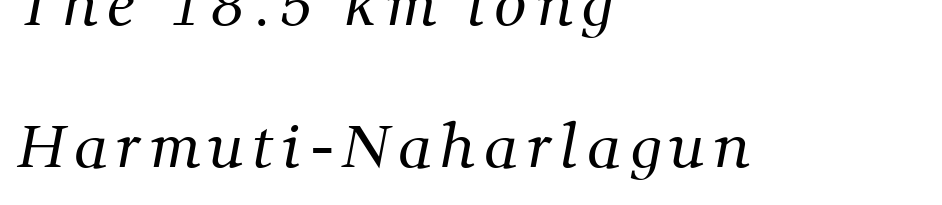
Is the stroke heavy? The answer is a plain regular-or-lighter. The rendering uses a large line-height, opening up the rows. The font family rendered here belongs to the serif group. The passage shown is not underscored anywhere.
